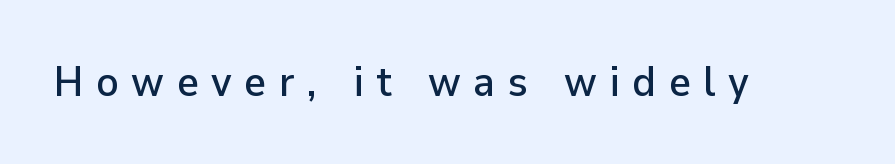
Q: Is the text italic (slanted)? A: No, it is upright.
Q: Is the typeface a serif or a sans-serif typeface? A: Sans-serif.
Q: Is the text underlined? A: No.
Q: Is the spacing between letters normal or unusually wide? A: Unusually wide.
Q: Width (condensed, normal, or wide)? A: Normal.
Q: Stroke contrast? A: Low.
Q: x-height? A: Medium.
Q: Monospaced? A: No.
